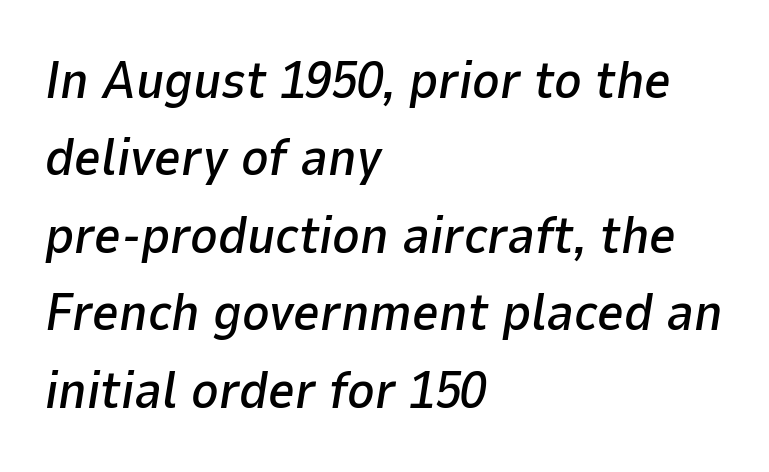
Whoever set this chose a conventional vertical rhythm. The face used here is proportionally spaced, like ordinary book or web type. The glyphs are unaccompanied by any horizontal stroke below them. In CSS terms this would be text-align: left. Notice how the stems are inclined rather than vertical — that's the hallmark of italics. The type is set solid horizontally, with unmodified tracking.
